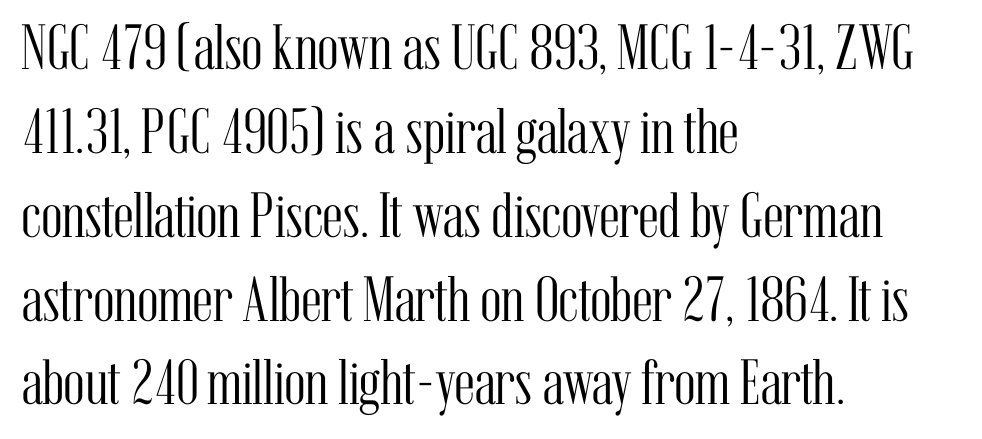
The image shows 64 px light, condensed serif type, upright; set left-aligned, normal line spacing (1.31x), normal letter spacing, not underlined; medium stroke contrast and a medium x-height.
